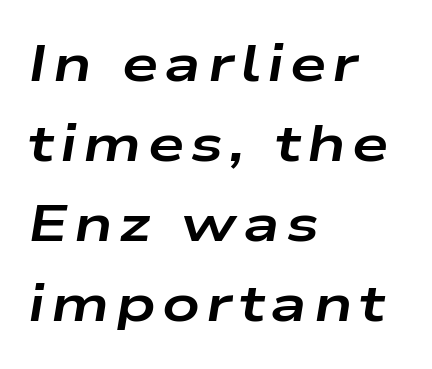
{"italic": "yes", "lean": "right", "slant_degrees": 9, "bold": "yes", "weight": "bold", "width": "wide", "stroke_contrast": "low", "x_height": "medium", "monospaced": "no", "underline": "no", "align": "left", "line_spacing": "normal", "line_spacing_ratio": 1.54, "glyph_px": 52}
